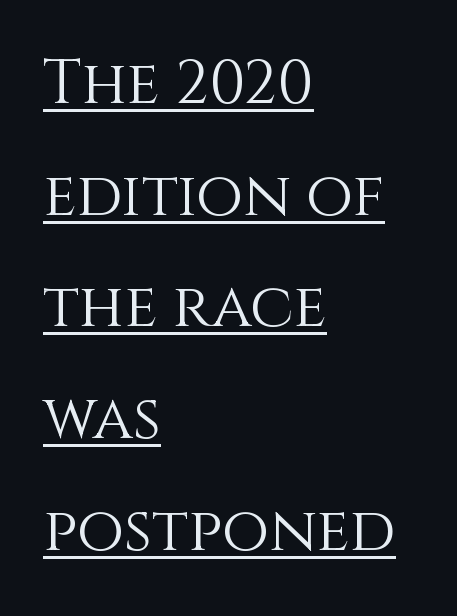
{"italic": "no", "bold": "no", "weight": "light", "width": "normal", "stroke_contrast": "medium", "x_height": "large", "monospaced": "no", "underline": "yes", "align": "left", "line_spacing_ratio": 1.83, "letter_spacing": "normal", "letter_spacing_em": 0.0, "glyph_px": 61}
